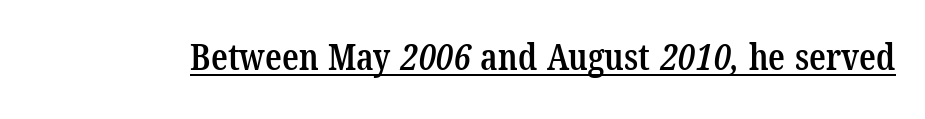
Q: Is the text bold? A: Semi-bold.
Q: Is the typeface a serif or a sans-serif typeface? A: Serif.
Q: Is the text underlined? A: Yes.
Q: Is the spacing between letters normal or unusually wide? A: Normal.
Q: Width (condensed, normal, or wide)? A: Condensed.
Q: Stroke contrast? A: Low.
Q: x-height? A: Medium.
Q: Monospaced? A: No.
